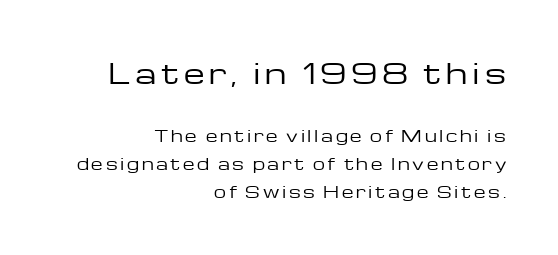
Think standard paragraph weight, or any step lighter than that. Descenders are the only things crossing below the line. The rendering anchors every line to the right-hand side. Rendered with straight, roman letterforms. The emphasis by scale lands on block number one, above.
